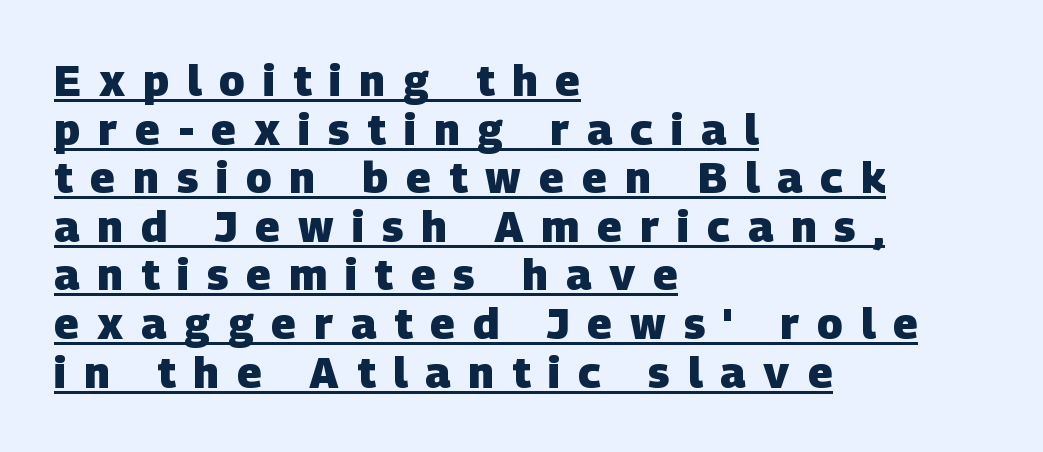
{"serif": "no", "bold": "yes", "weight": "heavy", "width": "normal", "stroke_contrast": "low", "x_height": "large", "monospaced": "no", "underline": "yes", "align": "left", "line_spacing": "tight", "line_spacing_ratio": 1.13, "letter_spacing": "wide", "letter_spacing_em": 0.42, "glyph_px": 43}
